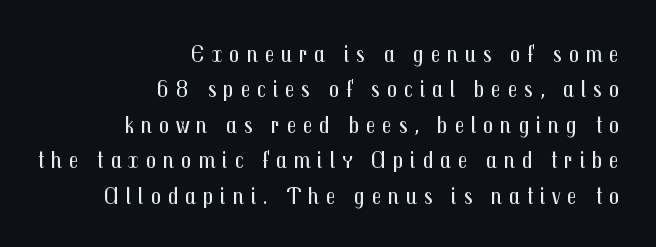
{"italic": "no", "bold": "no", "underline": "no", "align": "right", "line_spacing": "normal", "line_spacing_ratio": 1.42, "letter_spacing": "wide", "letter_spacing_em": 0.27, "glyph_px": 25}
